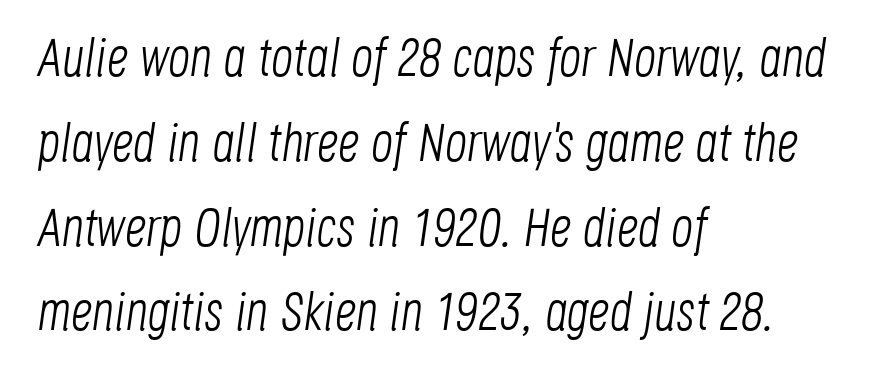
{"italic": "yes", "lean": "right", "slant_degrees": 8, "bold": "no", "weight": "light", "width": "condensed", "stroke_contrast": "low", "x_height": "large", "monospaced": "no", "underline": "no", "align": "left", "line_spacing": "normal", "line_spacing_ratio": 1.57, "letter_spacing": "normal", "letter_spacing_em": 0.0, "glyph_px": 54}
